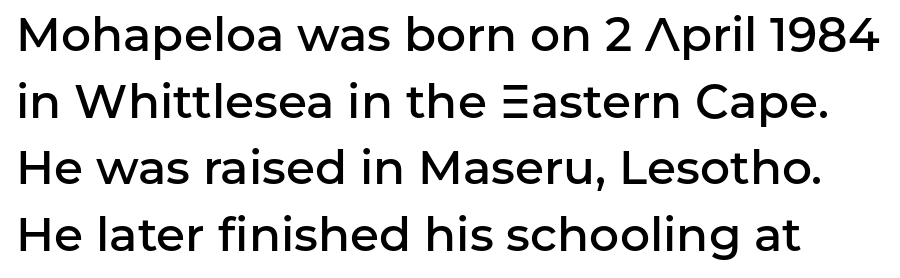
{"serif": "no", "italic": "no", "bold": "semi", "weight": "semibold", "width": "normal", "stroke_contrast": "low", "x_height": "medium", "monospaced": "no", "underline": "no", "line_spacing": "normal", "line_spacing_ratio": 1.42, "letter_spacing": "normal", "letter_spacing_em": 0.0, "glyph_px": 47}
